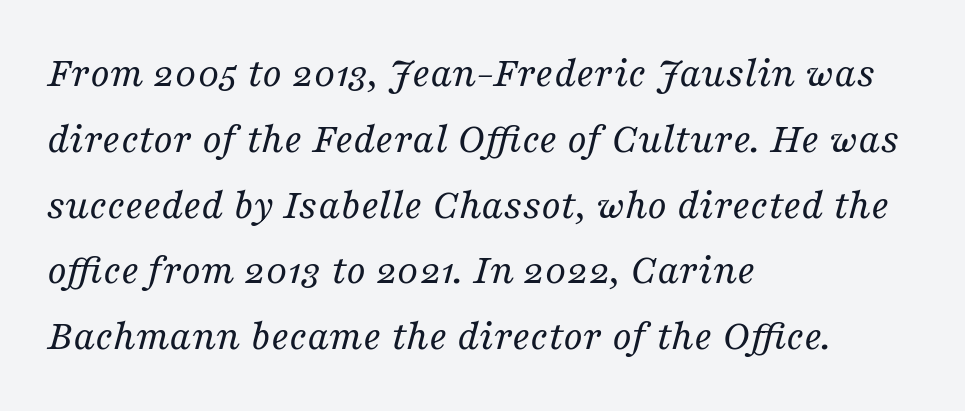
Q: Is the text bold? A: No.
Q: Is the text italic (slanted)? A: Yes, it leans right by about 16 degrees.
Q: Is the typeface a serif or a sans-serif typeface? A: Serif.
Q: Is the text underlined? A: No.
Q: How is the paragraph aligned? A: Left-aligned.
Q: Is the spacing between letters normal or unusually wide? A: Normal.
Q: Is the spacing between lines tight, normal or loose? A: Normal.
Q: Width (condensed, normal, or wide)? A: Normal.
Q: Stroke contrast? A: Medium.
Q: x-height? A: Medium.
Q: Monospaced? A: No.
